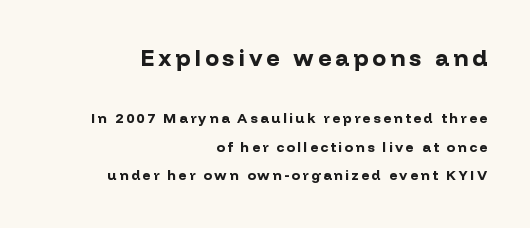
Q: Is the text bold? A: Yes.
Q: Is the text italic (slanted)? A: No, it is upright.
Q: Is the text underlined? A: No.
Q: How is the paragraph aligned? A: Right-aligned.
Q: Is the spacing between lines tight, normal or loose? A: Loose.
Q: Which block of text is set in a larger size, the first (top) or the second (bottom)? A: The first (top) one.
